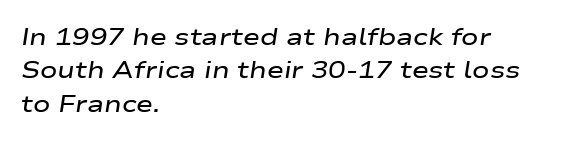
Q: Is the text bold? A: Semi-bold.
Q: Is the text italic (slanted)? A: Yes, it leans right by about 9 degrees.
Q: Is the text underlined? A: No.
Q: How is the paragraph aligned? A: Left-aligned.
Q: Is the spacing between letters normal or unusually wide? A: Normal.
Q: Is the spacing between lines tight, normal or loose? A: Normal.
